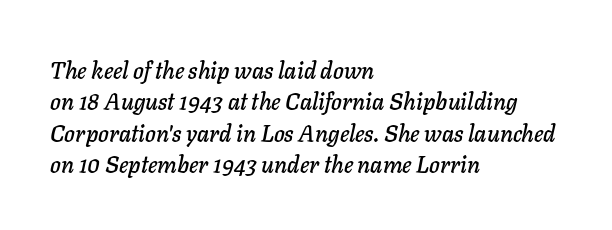
The image shows 23 px text type, italic (leaning right); set left-aligned, normal line spacing (1.36x), normal letter spacing, not underlined.
